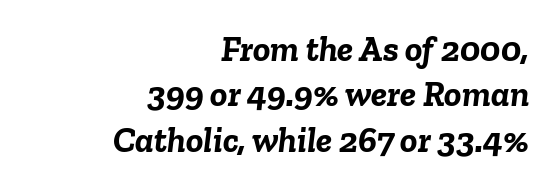
{"italic": "yes", "lean": "right", "slant_degrees": 6, "bold": "yes", "weight": "semibold", "width": "normal", "stroke_contrast": "low", "x_height": "medium", "monospaced": "no", "underline": "no", "align": "right", "line_spacing": "normal", "line_spacing_ratio": 1.26, "letter_spacing": "normal", "letter_spacing_em": 0.0, "glyph_px": 36}
